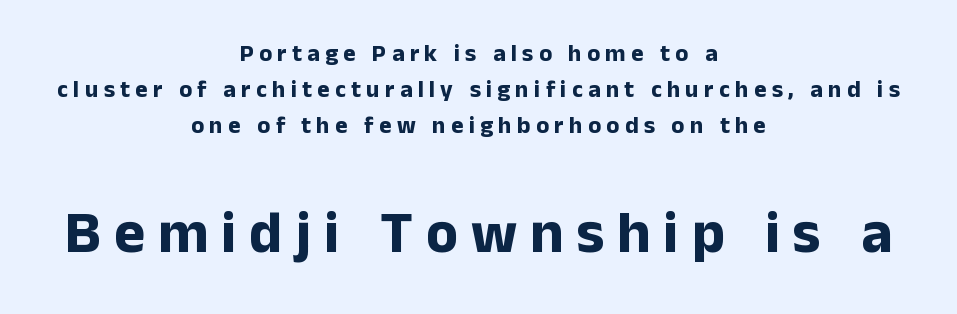
What weight is shown? A full bold with thick strokes. Compared with a flush-left layout, this one balances lines on the center instead. The letters are spread apart with noticeably loose tracking. Here the designer chose a conventional face with non-uniform glyph widths.
